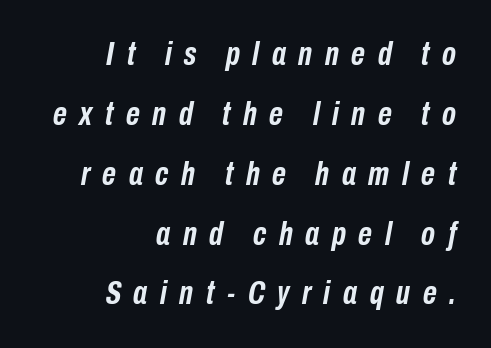
The type is letterspaced generously, with wide tracking. The rendering applies a slant to the glyphs. The space directly below the letters is spotless. The passage shown is typed in a proportional face where columns would drift. Look at the stroke-to-counter ratio: heavy, a bold. Layout note: lines flush right.
